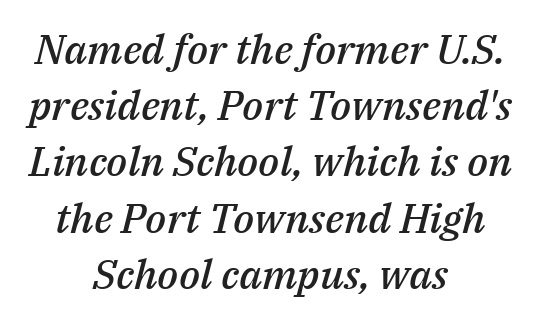
These lines sit exactly where default settings would place them. A fair bit of extra ink — the face is semibold, not bold. Nothing unusual about the tracking: characters are spaced as the font intends. A student would call this center alignment; a typographer would say set centered. This sample uses an oblique cut, with every glyph tilted off the vertical.
